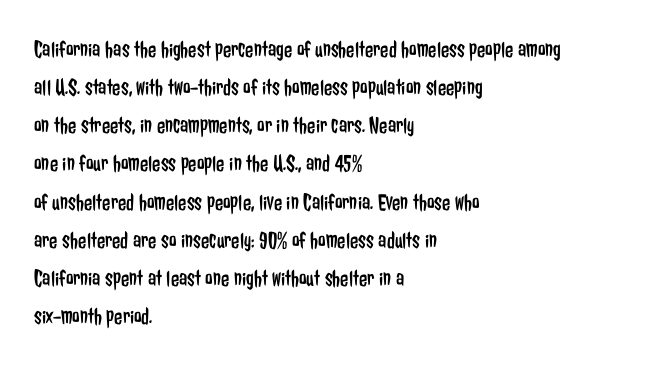
The image shows 24 px text type, upright; set left-aligned, normal line spacing (1.59x), normal letter spacing, not underlined.
